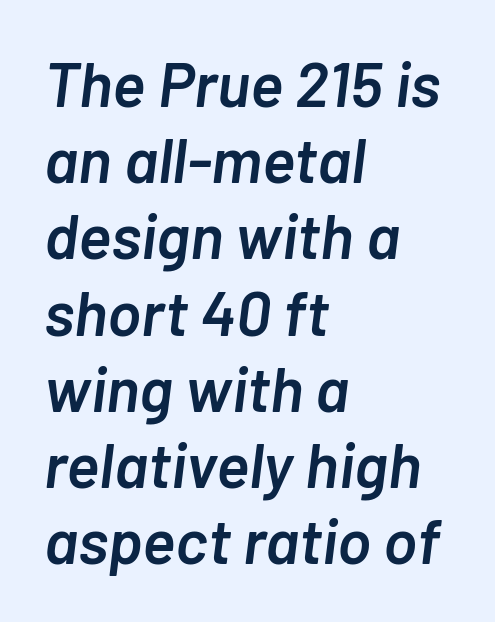
Q: Is the text bold? A: Semi-bold.
Q: Is the text italic (slanted)? A: Yes, it leans right by about 7 degrees.
Q: Is the text underlined? A: No.
Q: How is the paragraph aligned? A: Left-aligned.
Q: Is the spacing between letters normal or unusually wide? A: Normal.
Q: Width (condensed, normal, or wide)? A: Normal.
Q: Stroke contrast? A: Low.
Q: x-height? A: Medium.
Q: Monospaced? A: No.
